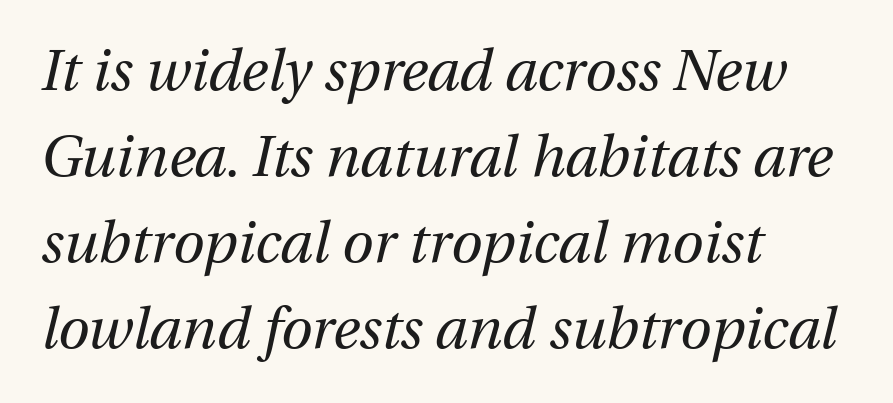
Q: Is the text bold? A: No.
Q: Is the text italic (slanted)? A: Yes, it leans right by about 12 degrees.
Q: Is the text underlined? A: No.
Q: How is the paragraph aligned? A: Left-aligned.
Q: Is the spacing between letters normal or unusually wide? A: Normal.
Q: Is the spacing between lines tight, normal or loose? A: Normal.
Q: Width (condensed, normal, or wide)? A: Normal.
Q: Stroke contrast? A: Medium.
Q: x-height? A: Medium.
Q: Monospaced? A: No.
